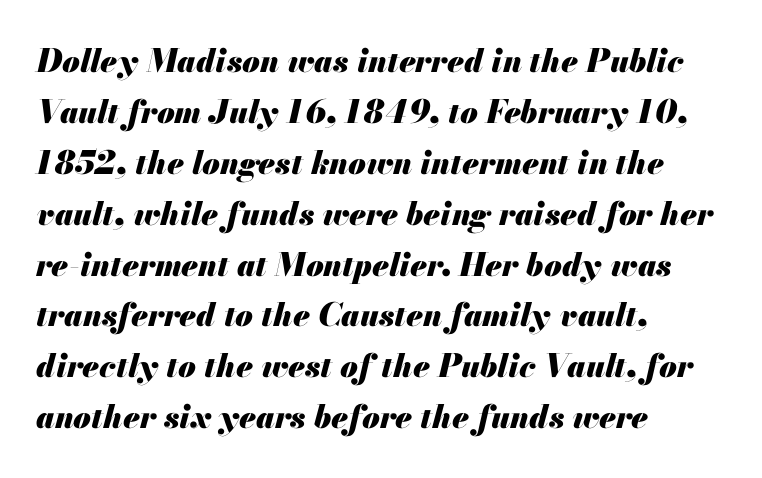
Q: Is the text bold? A: Yes.
Q: Is the text italic (slanted)? A: Yes, it leans right by about 13 degrees.
Q: Is the text underlined? A: No.
Q: How is the paragraph aligned? A: Left-aligned.
Q: Is the spacing between letters normal or unusually wide? A: Normal.
Q: Is the spacing between lines tight, normal or loose? A: Normal.
Q: Width (condensed, normal, or wide)? A: Normal.
Q: Stroke contrast? A: Medium.
Q: x-height? A: Small.
Q: Monospaced? A: No.
